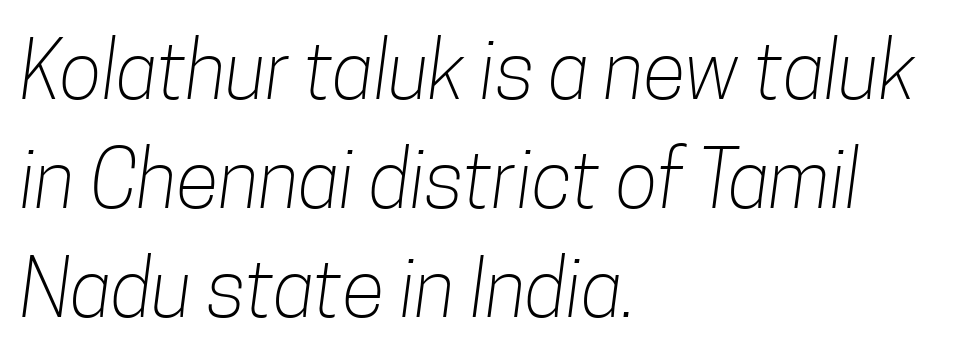
Leftover space on each line is placed entirely after the last word. Glyph-to-glyph distance matches everyday printed text. Regular leading. Is this a fixed-width face? No — the glyphs have proportional, varying widths. Just letters on the line, the space beneath them empty.
